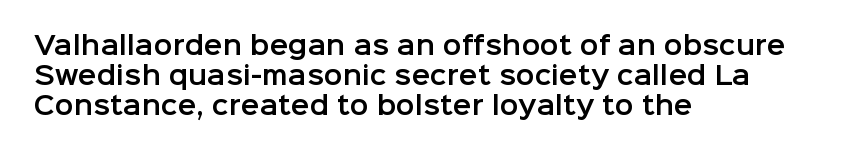
The image shows 25 px text type, upright; set left-aligned, line spacing 1.21x, normal letter spacing, not underlined.
